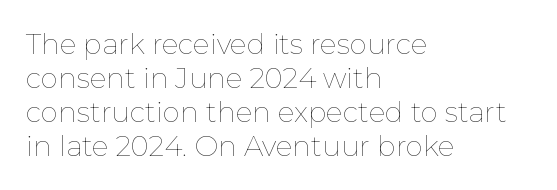
Q: Is the text bold? A: No.
Q: Is the text italic (slanted)? A: No, it is upright.
Q: Is the text underlined? A: No.
Q: How is the paragraph aligned? A: Left-aligned.
Q: Is the spacing between letters normal or unusually wide? A: Normal.
Q: Width (condensed, normal, or wide)? A: Normal.
Q: Stroke contrast? A: Low.
Q: x-height? A: Medium.
Q: Monospaced? A: No.
